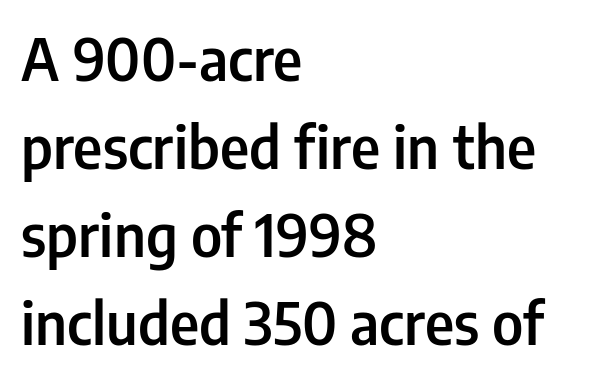
Q: Is the text bold? A: Semi-bold.
Q: Is the text italic (slanted)? A: No, it is upright.
Q: Is the typeface a serif or a sans-serif typeface? A: Sans-serif.
Q: Is the text underlined? A: No.
Q: How is the paragraph aligned? A: Left-aligned.
Q: Is the spacing between letters normal or unusually wide? A: Normal.
Q: Is the spacing between lines tight, normal or loose? A: Normal.
Q: Width (condensed, normal, or wide)? A: Condensed.
Q: Stroke contrast? A: Low.
Q: x-height? A: Medium.
Q: Monospaced? A: No.
